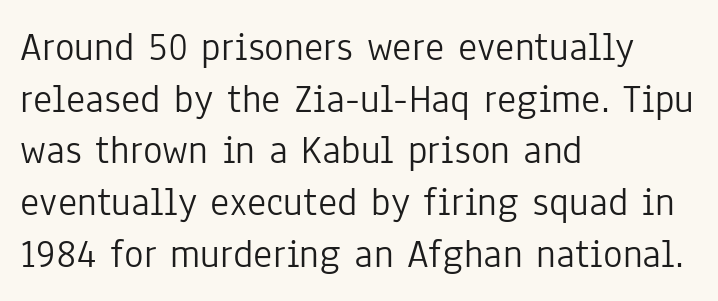
The glyphs in this specimen are sans serif. You could call the tracking neutral — neither tight nor loose. Bare-footed words on every line. Do the characters align in a grid? No, the font is proportional.
